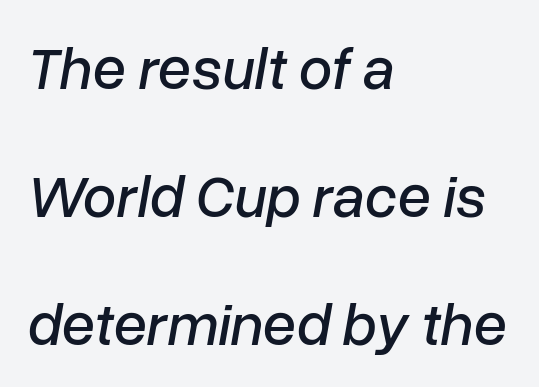
Q: Is the text italic (slanted)? A: Yes, it leans right by about 10 degrees.
Q: Is the text underlined? A: No.
Q: How is the paragraph aligned? A: Left-aligned.
Q: Is the spacing between letters normal or unusually wide? A: Normal.
Q: Is the spacing between lines tight, normal or loose? A: Loose.
Q: Width (condensed, normal, or wide)? A: Normal.
Q: Stroke contrast? A: Low.
Q: x-height? A: Medium.
Q: Monospaced? A: No.
